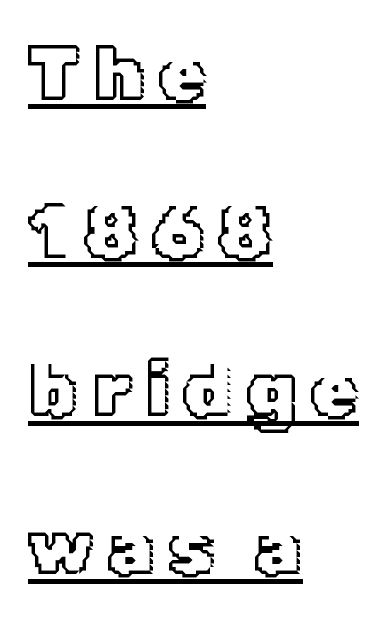
The image shows 76 px text type, upright; set left-aligned, loose line spacing (2.08x), underlined; a medium x-height.
